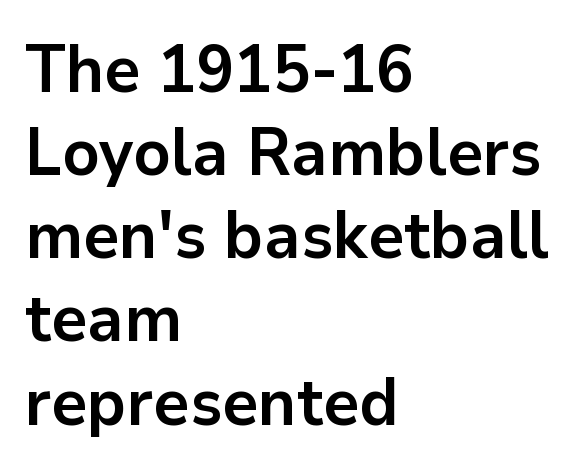
Think of a printed novel: that variable character pitch is what you see here. Ordinary non-slanted type is in use. One glance says typical: line gaps are just what's usual. No word sits above an underline. Thick stems and heavy bowls — unmistakably bold. Classification — sans serif.
